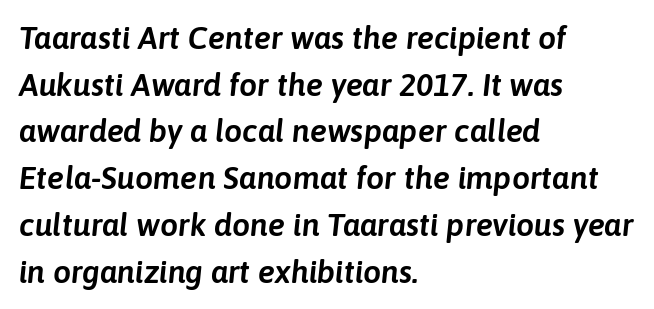
The font's italic variant was chosen for this text. The foot of each line stays bare and open. A normal amount of white space separates one row of letters from the next. Think of a printed novel: that variable character pitch is what you see here.
